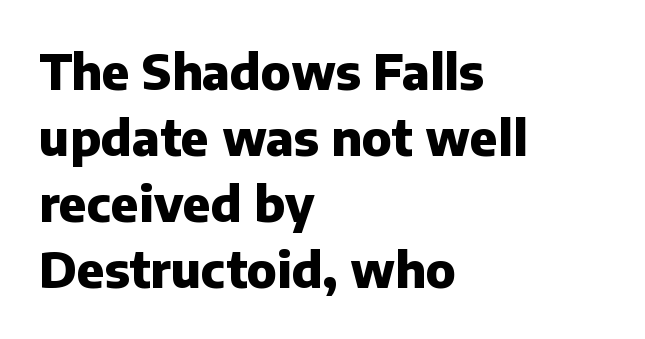
The typesetter chose a ragged-right arrangement here. A typesetter would mark this as roman, not italic. Words appear dense and cohesive because spacing is normal. The rows are spaced the way most documents space them. Strokes here are thick enough to call this a true bold. Font category for this specimen: sans-serif.
